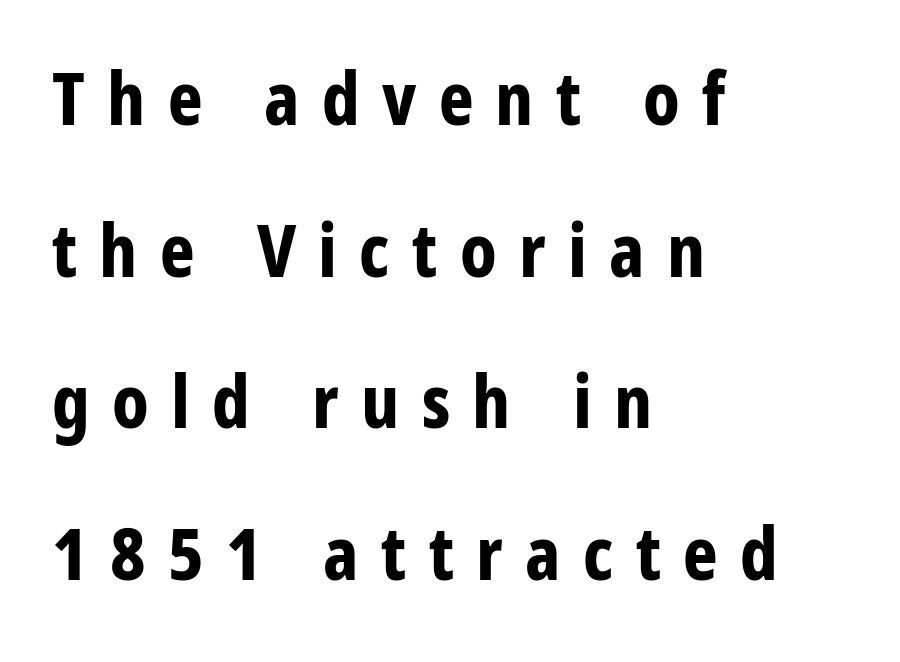
{"serif": "no", "italic": "no", "bold": "yes", "weight": "bold", "width": "condensed", "stroke_contrast": "low", "x_height": "large", "monospaced": "no", "underline": "no", "align": "left", "line_spacing": "loose", "line_spacing_ratio": 2.05, "letter_spacing": "wide", "letter_spacing_em": 0.3, "glyph_px": 74}
